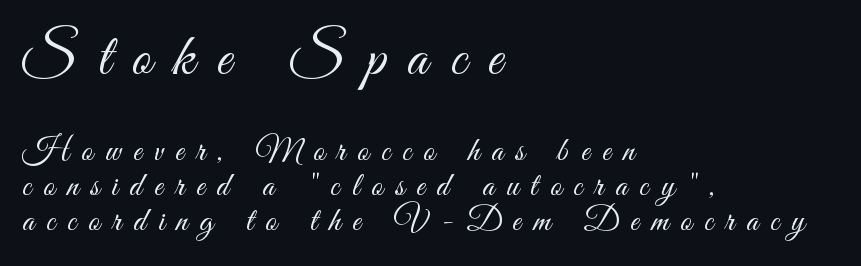
The image shows 60 px light, condensed sans-serif type; set left-aligned, tight line spacing (1.02x), unusually wide letter spacing (+0.36 em), not underlined; the first (top) block is 1.76x larger; medium stroke contrast and a small x-height.
